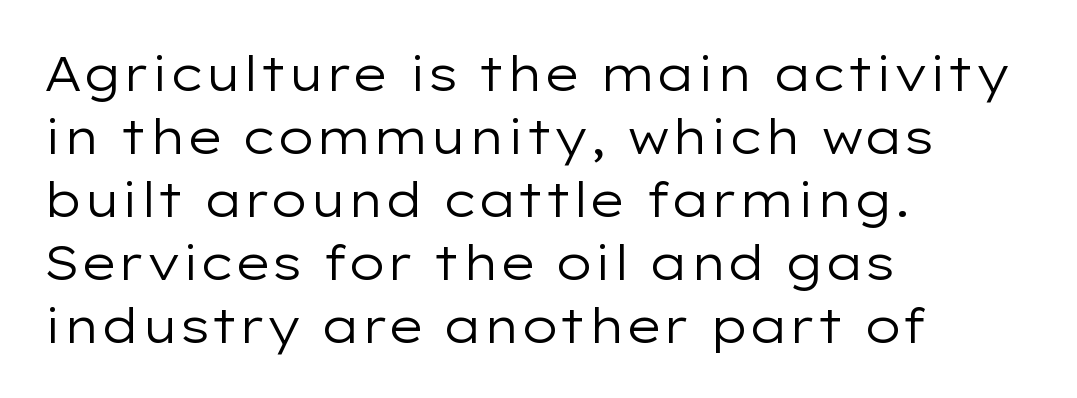
Q: Is the text bold? A: No.
Q: Is the text italic (slanted)? A: No, it is upright.
Q: Is the typeface a serif or a sans-serif typeface? A: Sans-serif.
Q: Is the text underlined? A: No.
Q: How is the paragraph aligned? A: Left-aligned.
Q: Is the spacing between letters normal or unusually wide? A: Normal.
Q: Is the spacing between lines tight, normal or loose? A: Normal.
Q: Width (condensed, normal, or wide)? A: Wide.
Q: Stroke contrast? A: Low.
Q: x-height? A: Medium.
Q: Monospaced? A: No.
